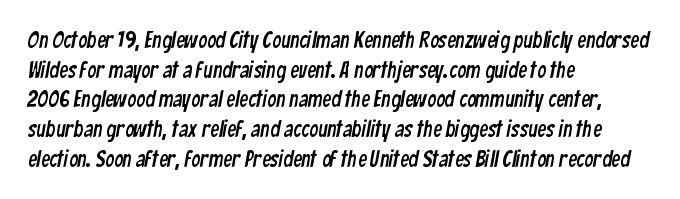
Q: Is the text underlined? A: No.
Q: How is the paragraph aligned? A: Left-aligned.
Q: Is the spacing between letters normal or unusually wide? A: Normal.
Q: Is the spacing between lines tight, normal or loose? A: Normal.
